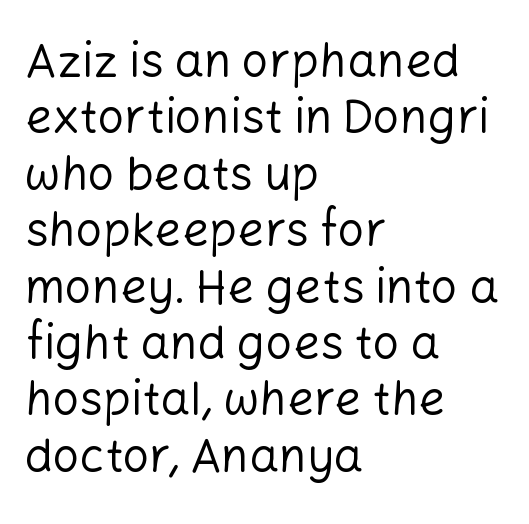
The zone under the glyphs is completely vacant. The horizontal fit of the characters is conventional and even. I'd call this a sans setting — the letters go barefoot. Counters stay open thanks to moderate or lighter strokes.
